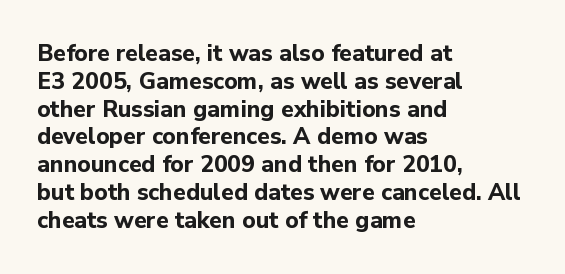
The image shows 23 px bold type, upright; set left-aligned, line spacing 1.21x, normal letter spacing, not underlined.
